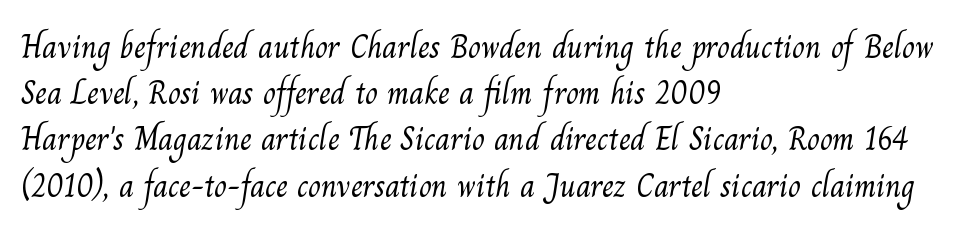
The image shows 33 px light serif type; set left-aligned, normal line spacing (1.4x), normal letter spacing, not underlined; medium stroke contrast and a small x-height.
